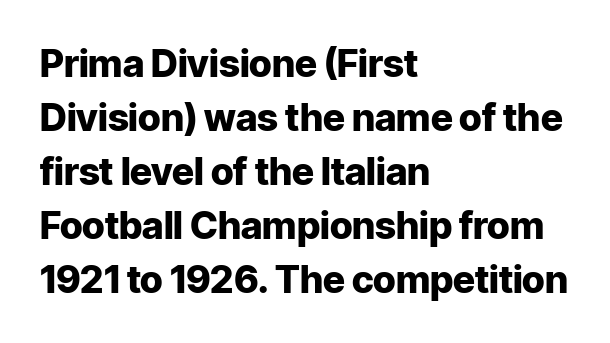
{"serif": "no", "italic": "no", "bold": "yes", "weight": "heavy", "width": "normal", "stroke_contrast": "low", "x_height": "medium", "monospaced": "no", "underline": "no", "align": "left", "line_spacing": "normal", "line_spacing_ratio": 1.42, "letter_spacing": "normal", "letter_spacing_em": 0.0, "glyph_px": 38}
